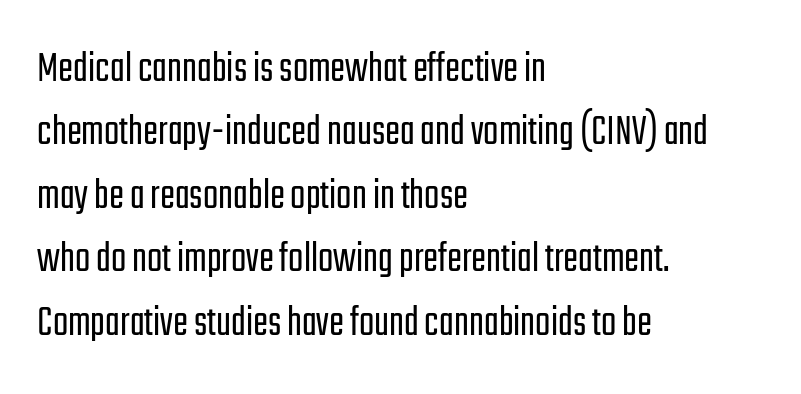
Casual observation: everything's shoved over to the left. The passage shown has conventional tracking throughout. Whoever set this chose a conventional vertical rhythm. Is this a fixed-width face? No — the glyphs have proportional, varying widths.
